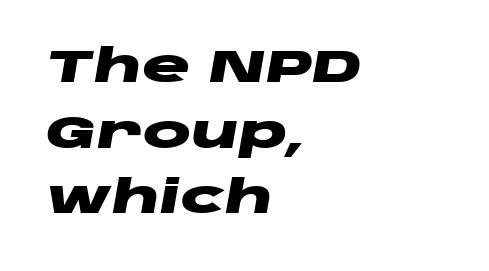
The rendering applies a slant to the glyphs. This sample is left-justified, so line endings fall wherever the words run out. This rendering features lettering with no underline. How heavy is the stroke? Heavy — this is a bold. Looks like regular typesetting: each glyph gets only the width it needs.
